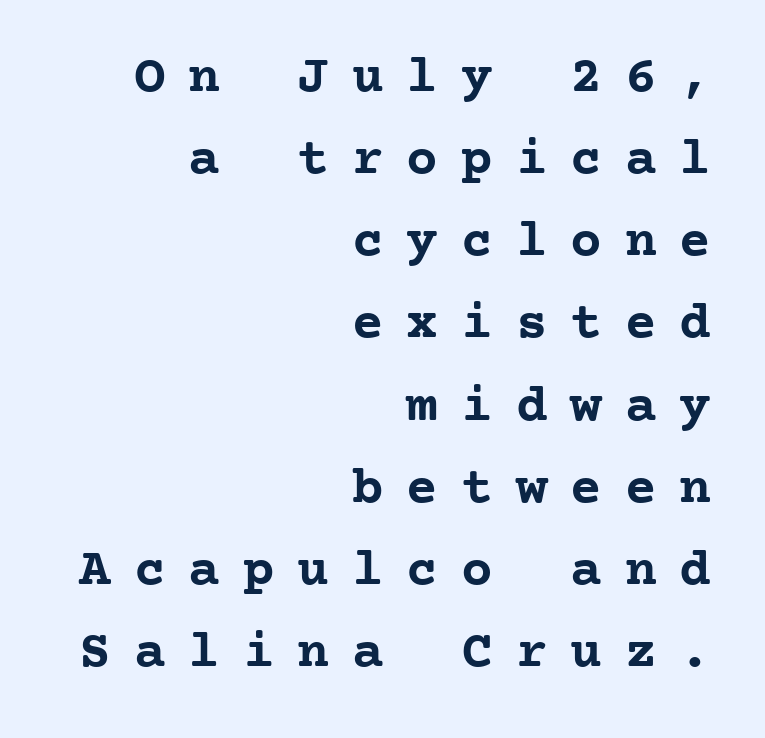
{"serif": "yes", "italic": "no", "bold": "yes", "weight": "semibold", "width": "normal", "stroke_contrast": "low", "x_height": "medium", "monospaced": "yes", "underline": "no", "align": "right", "line_spacing": "normal", "line_spacing_ratio": 1.55, "letter_spacing": "wide", "letter_spacing_em": 0.43, "glyph_px": 53}
